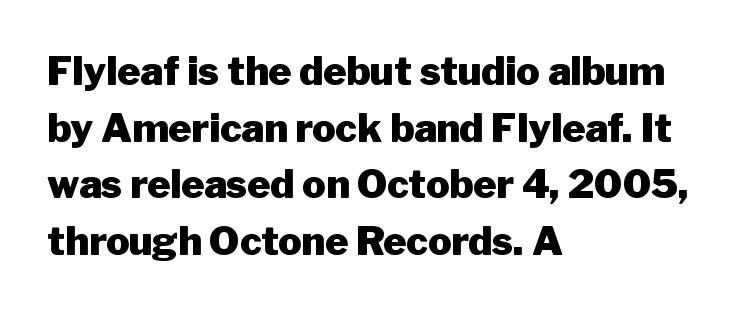
Q: Is the text bold? A: Yes.
Q: Is the text italic (slanted)? A: No, it is upright.
Q: Is the typeface a serif or a sans-serif typeface? A: Sans-serif.
Q: Is the text underlined? A: No.
Q: How is the paragraph aligned? A: Left-aligned.
Q: Is the spacing between letters normal or unusually wide? A: Normal.
Q: Is the spacing between lines tight, normal or loose? A: Normal.
Q: Width (condensed, normal, or wide)? A: Normal.
Q: Stroke contrast? A: Low.
Q: x-height? A: Medium.
Q: Monospaced? A: No.
